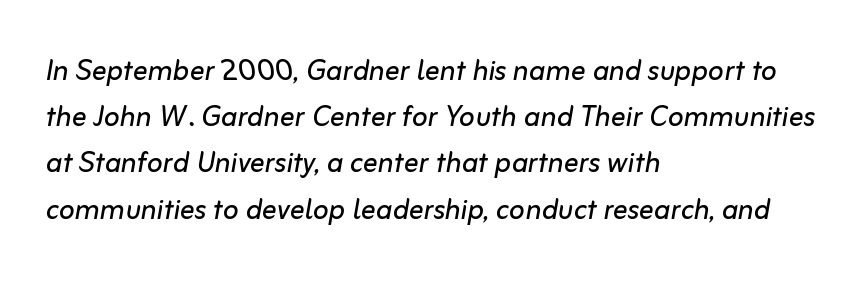
The image shows 37 px regular-weight type, italic (leaning right); set left-aligned, normal line spacing (1.25x), normal letter spacing, not underlined; low stroke contrast and a medium x-height.
